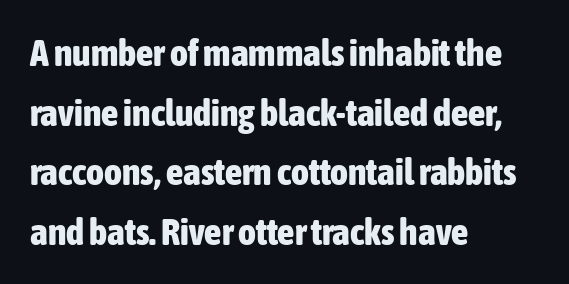
Q: Is the text bold? A: Yes.
Q: Is the text italic (slanted)? A: No, it is upright.
Q: Is the typeface a serif or a sans-serif typeface? A: Sans-serif.
Q: Is the text underlined? A: No.
Q: How is the paragraph aligned? A: Left-aligned.
Q: Is the spacing between letters normal or unusually wide? A: Normal.
Q: Is the spacing between lines tight, normal or loose? A: Normal.
Q: Width (condensed, normal, or wide)? A: Condensed.
Q: Stroke contrast? A: Low.
Q: x-height? A: Medium.
Q: Monospaced? A: No.
